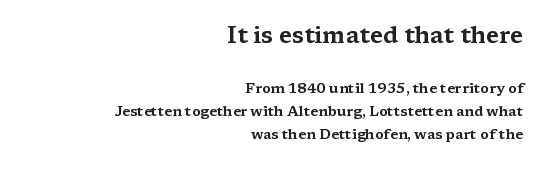
{"italic": "no", "underline": "no", "align": "right", "line_spacing": "normal", "line_spacing_ratio": 1.64, "letter_spacing": "normal", "letter_spacing_em": 0.0, "larger_block": "first", "size_ratio": 1.64, "glyph_px": 23}
